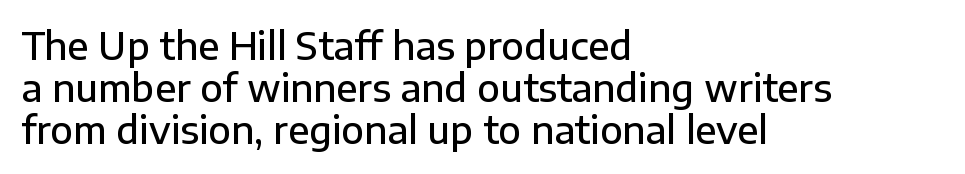
There is no visible air inserted between adjacent glyphs. These lines are rendered in a variable-pitch font. Underline: absent. Whoever set this chose condensed vertical rhythm over breathing room.
